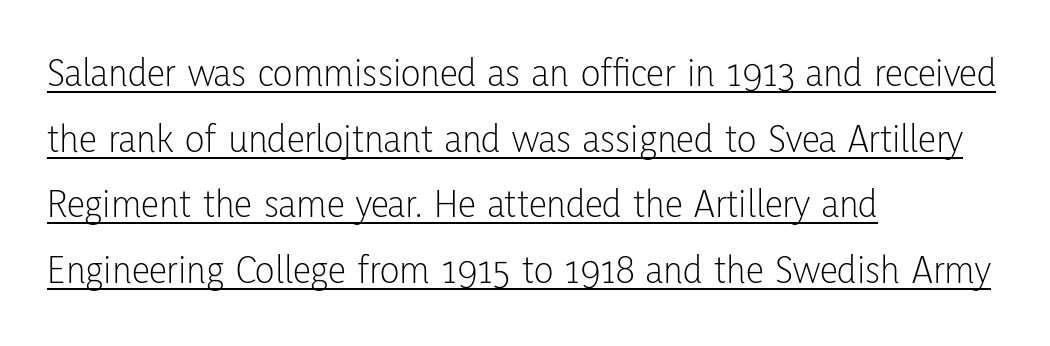
The image shows 41 px light, condensed sans-serif type, upright; set left-aligned, normal line spacing (1.6x), normal letter spacing, underlined; low stroke contrast and a medium x-height.
